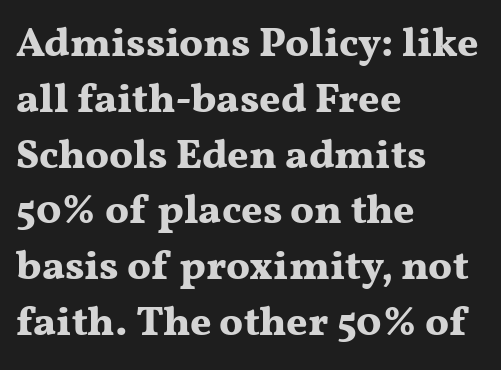
Q: Is the text bold? A: Yes.
Q: Is the text italic (slanted)? A: No, it is upright.
Q: Is the typeface a serif or a sans-serif typeface? A: Serif.
Q: Is the text underlined? A: No.
Q: How is the paragraph aligned? A: Left-aligned.
Q: Is the spacing between letters normal or unusually wide? A: Normal.
Q: Is the spacing between lines tight, normal or loose? A: Normal.
Q: Width (condensed, normal, or wide)? A: Wide.
Q: Stroke contrast? A: Medium.
Q: x-height? A: Medium.
Q: Monospaced? A: No.
